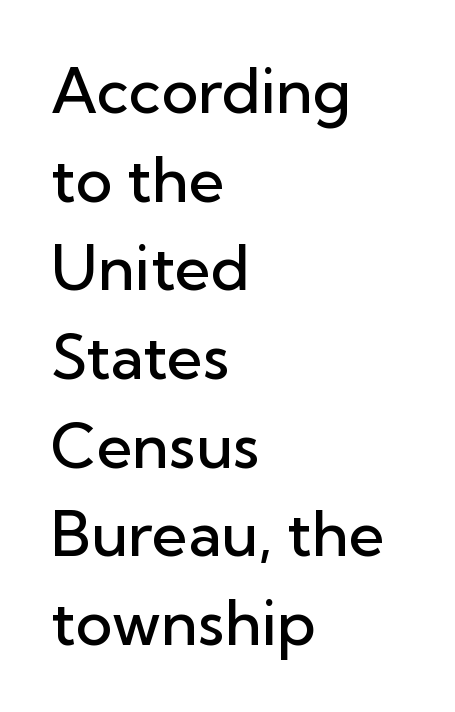
{"serif": "no", "italic": "no", "bold": "semi", "weight": "semibold", "width": "normal", "stroke_contrast": "low", "x_height": "medium", "monospaced": "no", "underline": "no", "align": "left", "line_spacing": "normal", "line_spacing_ratio": 1.43, "letter_spacing": "normal", "letter_spacing_em": 0.0, "glyph_px": 62}
